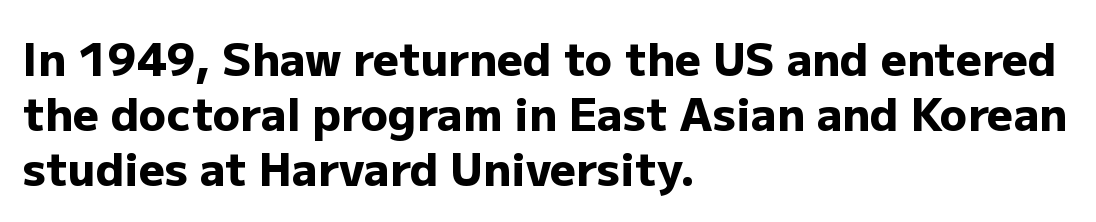
The image shows 45 px heavy sans-serif type, upright; set left-aligned, line spacing 1.22x, normal letter spacing, not underlined; low stroke contrast and a medium x-height.
